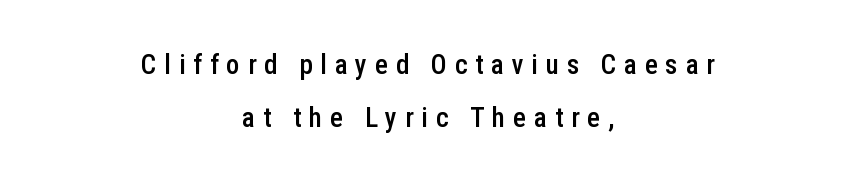
Q: Is the text bold? A: Semi-bold.
Q: Is the text italic (slanted)? A: No, it is upright.
Q: Is the text underlined? A: No.
Q: How is the paragraph aligned? A: Centered.
Q: Is the spacing between letters normal or unusually wide? A: Unusually wide.
Q: Is the spacing between lines tight, normal or loose? A: Loose.
